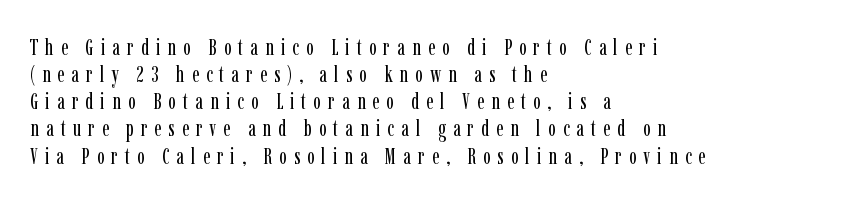
{"italic": "no", "bold": "no", "underline": "no", "align": "left", "line_spacing_ratio": 1.18, "letter_spacing": "wide", "letter_spacing_em": 0.3, "glyph_px": 23}
